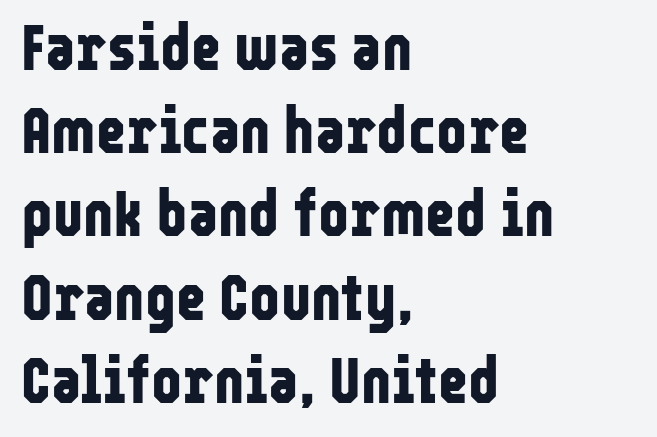
{"serif": "no", "italic": "no", "bold": "yes", "weight": "bold", "width": "condensed", "stroke_contrast": "low", "x_height": "medium", "monospaced": "no", "underline": "no", "align": "left", "line_spacing": "normal", "line_spacing_ratio": 1.28, "letter_spacing": "normal", "letter_spacing_em": 0.0, "glyph_px": 65}
